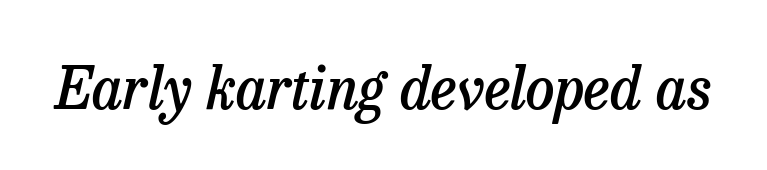
{"serif": "yes", "italic": "yes", "lean": "right", "slant_degrees": 13, "bold": "semi", "weight": "semibold", "width": "normal", "stroke_contrast": "low", "x_height": "medium", "monospaced": "no", "underline": "no", "letter_spacing": "normal", "letter_spacing_em": 0.0, "glyph_px": 58}
